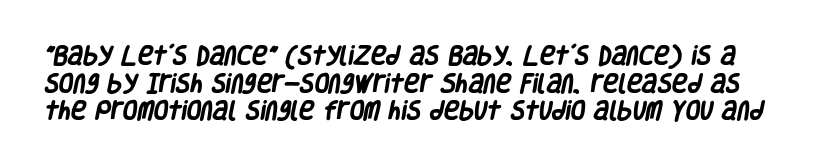
The image shows 21 px bold type; set normal line spacing (1.31x), normal letter spacing, not underlined.
